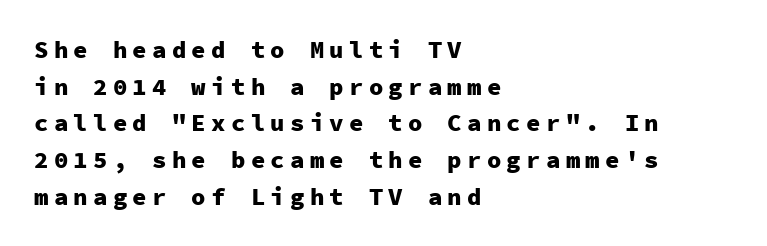
{"italic": "no", "bold": "yes", "underline": "no", "align": "left", "line_spacing": "normal", "line_spacing_ratio": 1.53, "letter_spacing": "wide", "letter_spacing_em": 0.22, "glyph_px": 24}
